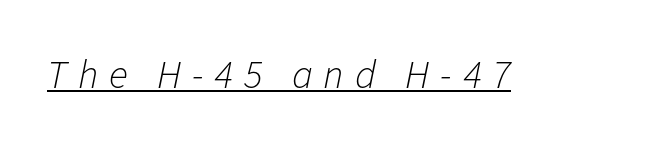
{"italic": "yes", "lean": "right", "slant_degrees": 11, "bold": "no", "weight": "light", "width": "normal", "stroke_contrast": "low", "x_height": "medium", "monospaced": "no", "underline": "yes", "letter_spacing": "wide", "letter_spacing_em": 0.27, "glyph_px": 40}
